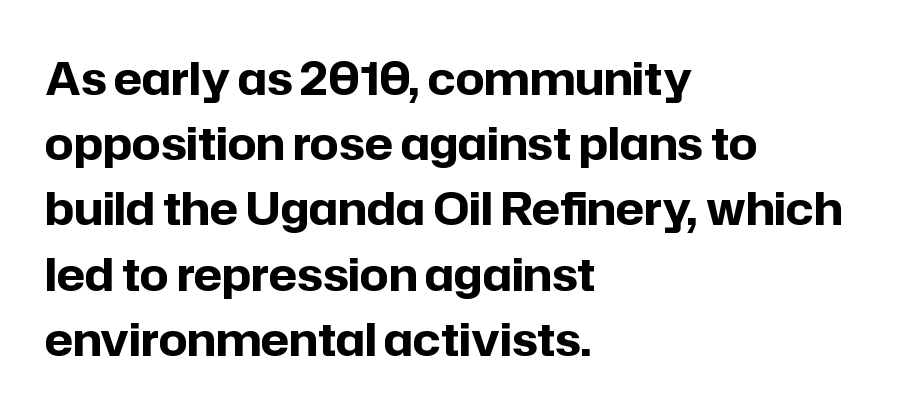
The image shows 45 px bold sans-serif type, upright; set left-aligned, normal line spacing (1.45x), normal letter spacing, not underlined; low stroke contrast and a medium x-height.
